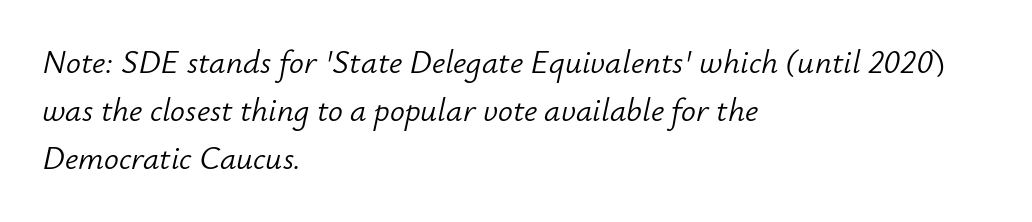
This sample has the flowing, uneven cadence of proportional lettering. You can tell it's italic because the verticals aren't actually vertical. Caption: standard tracking, unaltered. This rendering uses left alignment, leaving the right contour irregular.
